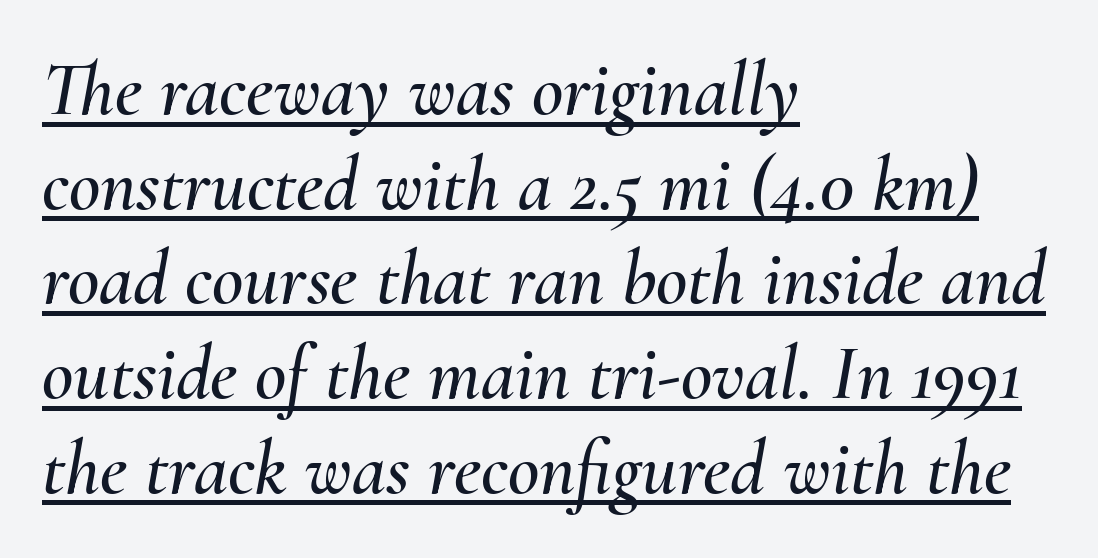
Q: Is the text italic (slanted)? A: Yes, it leans right by about 10 degrees.
Q: Is the text underlined? A: Yes.
Q: How is the paragraph aligned? A: Left-aligned.
Q: Is the spacing between letters normal or unusually wide? A: Normal.
Q: Width (condensed, normal, or wide)? A: Normal.
Q: Stroke contrast? A: Medium.
Q: x-height? A: Small.
Q: Monospaced? A: No.
